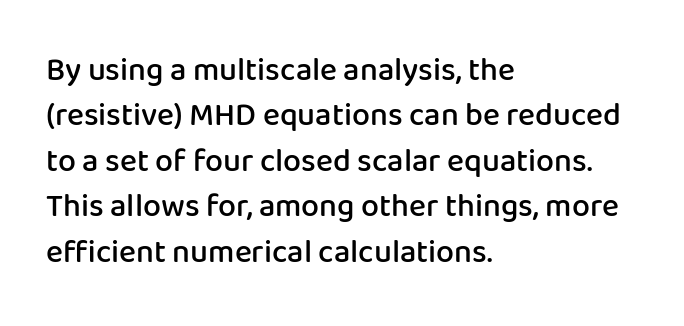
{"serif": "no", "italic": "no", "bold": "semi", "weight": "semibold", "width": "normal", "stroke_contrast": "low", "x_height": "medium", "monospaced": "no", "underline": "no", "align": "left", "line_spacing": "normal", "line_spacing_ratio": 1.42, "letter_spacing": "normal", "letter_spacing_em": 0.0, "glyph_px": 32}
